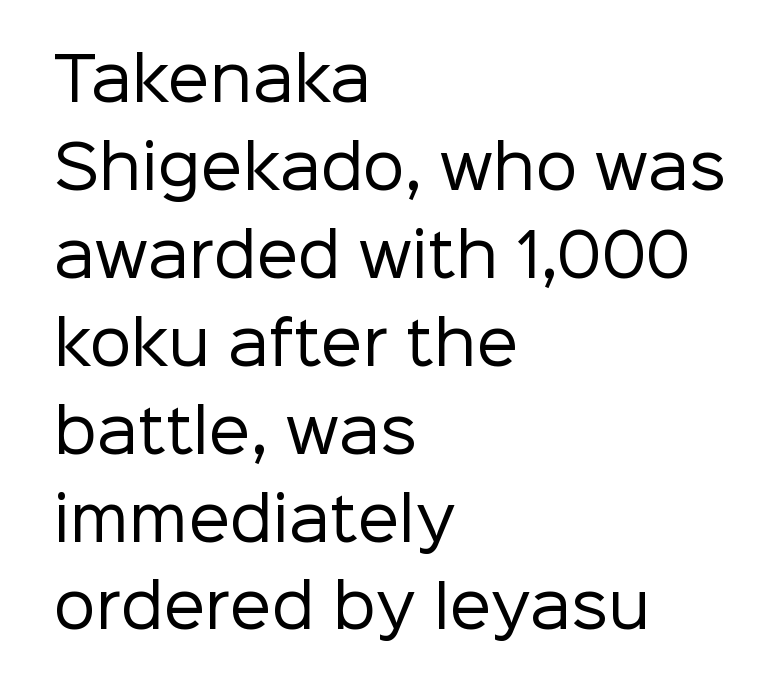
The image shows 59 px regular-weight sans-serif type, upright; set left-aligned, normal line spacing (1.49x), normal letter spacing, not underlined; low stroke contrast and a medium x-height.
